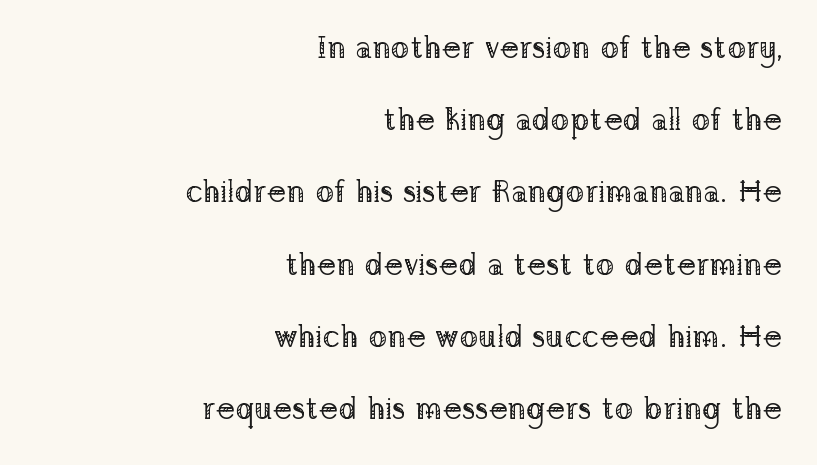
The image shows 31 px regular-weight serif type, upright; set right-aligned, loose line spacing (2.33x), normal letter spacing, not underlined; low stroke contrast and a medium x-height.
